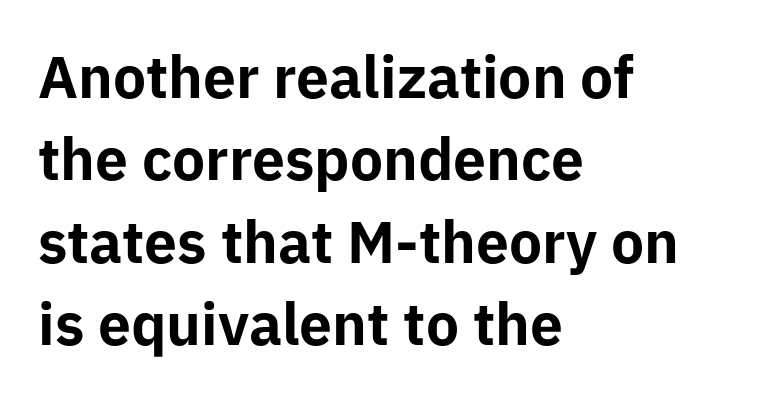
The image shows 56 px bold sans-serif type, upright; set left-aligned, normal line spacing (1.47x), normal letter spacing, not underlined; low stroke contrast and a medium x-height.
